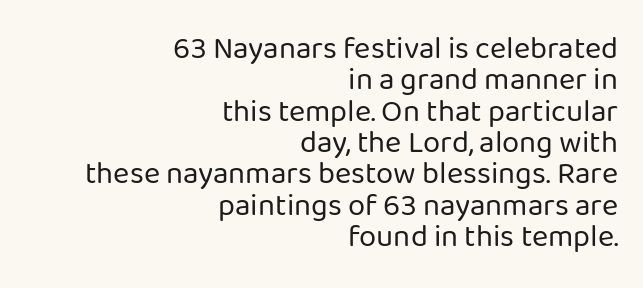
A bare baseline throughout the passage. This is the regular roman posture of the typeface. These glyphs show unthickened strokes, regular width or finer. This sample uses plain, unmodified letter spacing.
